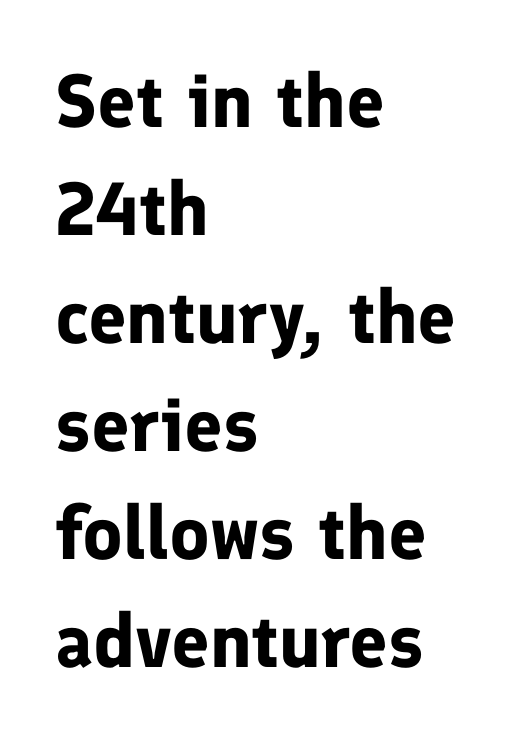
The image shows 75 px bold sans-serif type, upright; set left-aligned, normal line spacing (1.44x), normal letter spacing, not underlined; low stroke contrast and a medium x-height.
